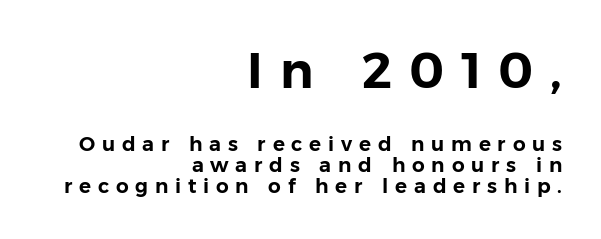
{"serif": "no", "italic": "no", "width": "normal", "stroke_contrast": "low", "x_height": "medium", "monospaced": "no", "underline": "no", "align": "right", "line_spacing": "tight", "line_spacing_ratio": 1.05, "letter_spacing": "wide", "letter_spacing_em": 0.34, "larger_block": "first", "size_ratio": 2.5, "glyph_px": 50}
